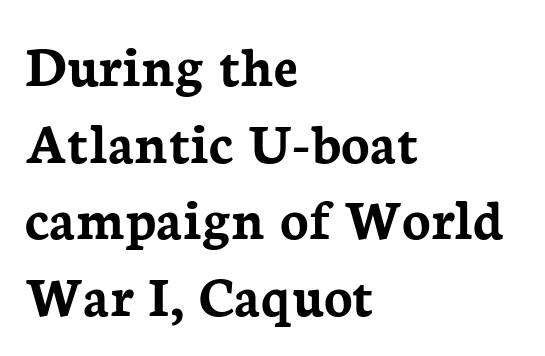
{"serif": "yes", "italic": "no", "bold": "yes", "weight": "semibold", "width": "normal", "stroke_contrast": "low", "x_height": "medium", "monospaced": "no", "underline": "no", "align": "left", "line_spacing": "normal", "line_spacing_ratio": 1.3, "letter_spacing": "normal", "letter_spacing_em": 0.0, "glyph_px": 59}
